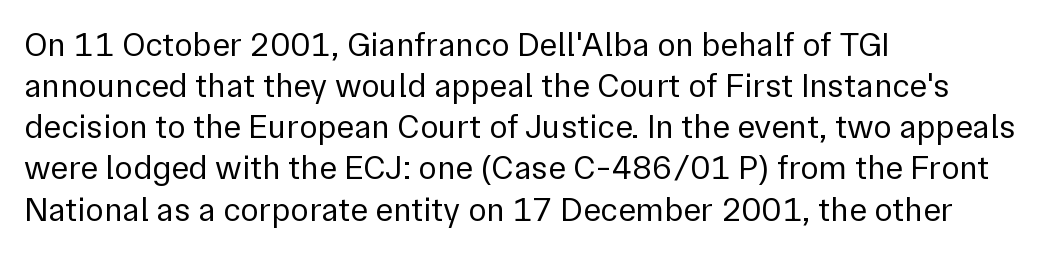
Ink coverage per letter is moderate at most. The paragraph has a hard left edge and a soft right edge. Beneath every word, the page is bare. Nope, no serifs anywhere on these letters. Think of a printed novel: that variable character pitch is what you see here.
